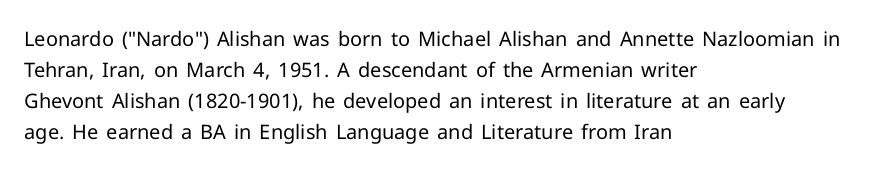
The face looks like a standard text weight, possibly lighter. The type is set solid horizontally, with unmodified tracking. The lettering stays uniformly vertical, giving the passage a roman look. Leading: standard. Casual observation: everything's shoved over to the left.
